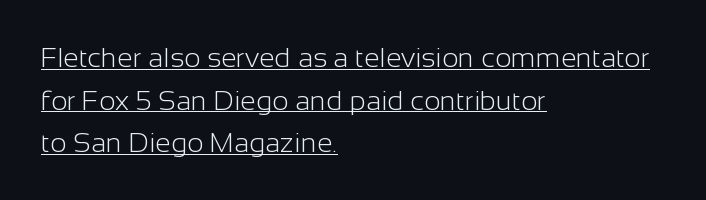
The image shows 28 px light sans-serif type, upright; set left-aligned, normal line spacing (1.52x), normal letter spacing, underlined; low stroke contrast and a medium x-height.
